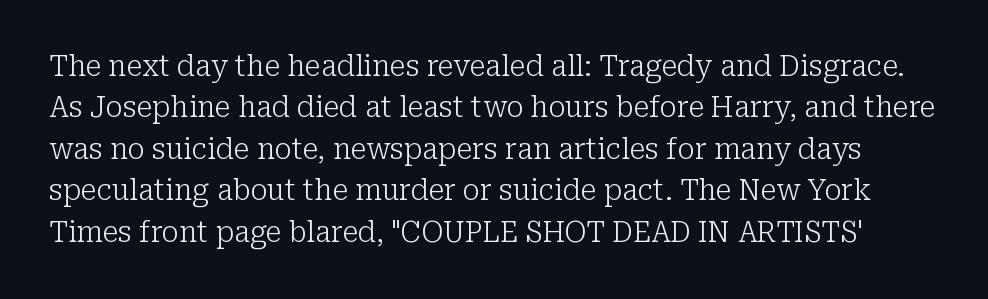
Here the glyphs are tracked normally, forming tight word shapes. Regarding serifs, this sample has them. You could not count columns in this text — the font is proportionally spaced. Leading: standard.
